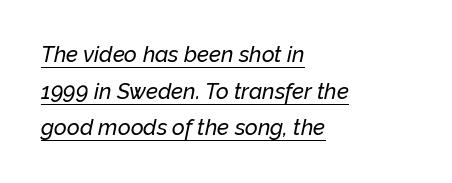
The image shows 22 px text type, italic (leaning right); set left-aligned, normal line spacing (1.66x), normal letter spacing, underlined.
